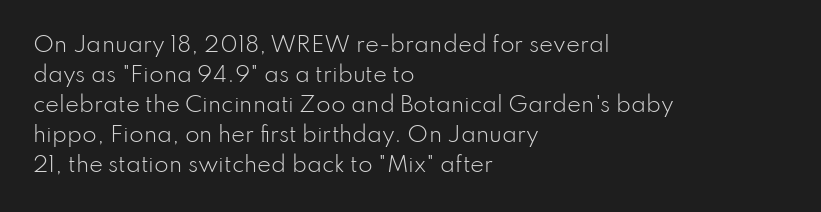
The image shows 21 px text type, upright; set left-aligned, normal line spacing (1.43x), normal letter spacing, not underlined.
